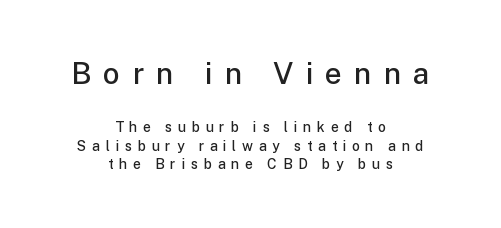
Q: Is the text bold? A: Semi-bold.
Q: Is the text italic (slanted)? A: No, it is upright.
Q: Is the typeface a serif or a sans-serif typeface? A: Sans-serif.
Q: Is the text underlined? A: No.
Q: How is the paragraph aligned? A: Centered.
Q: Is the spacing between letters normal or unusually wide? A: Unusually wide.
Q: Is the spacing between lines tight, normal or loose? A: Normal.
Q: Which block of text is set in a larger size, the first (top) or the second (bottom)? A: The first (top) one.
Q: Width (condensed, normal, or wide)? A: Normal.
Q: Stroke contrast? A: Low.
Q: x-height? A: Medium.
Q: Monospaced? A: No.
